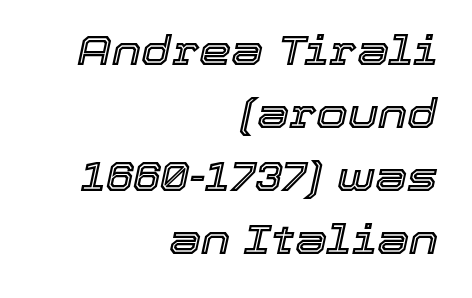
Q: Is the text italic (slanted)? A: Yes, it leans right by about 12 degrees.
Q: Is the text underlined? A: No.
Q: How is the paragraph aligned? A: Right-aligned.
Q: Is the spacing between letters normal or unusually wide? A: Normal.
Q: Is the spacing between lines tight, normal or loose? A: Normal.
Q: Width (condensed, normal, or wide)? A: Normal.
Q: x-height? A: Medium.
Q: Monospaced? A: No.
